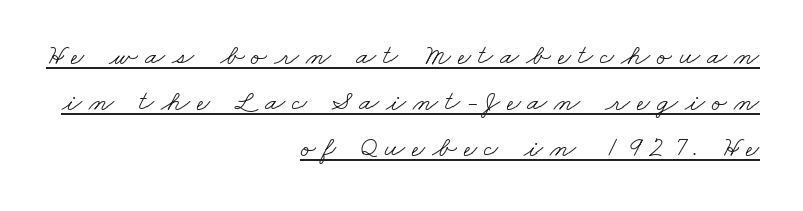
The image shows 29 px light, wide serif type; set right-aligned, normal line spacing (1.59x), unusually wide letter spacing (+0.24 em), underlined; low stroke contrast and a small x-height.
